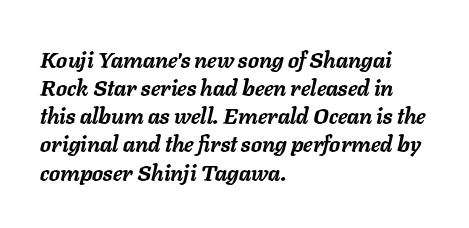
The image shows 22 px bold type, italic (leaning right); set left-aligned, normal line spacing (1.28x), normal letter spacing, not underlined.
